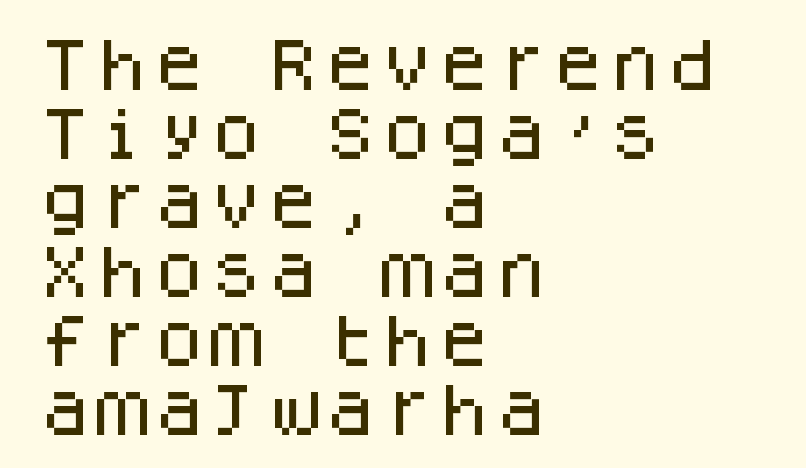
No extra tracking has been applied to these lines. Descenders hang freely into open space. Examine the stroke ends and you'll find no serifs. Typeset ragged right — the left edge is the straight one. Looks like terminal output: every glyph gets an equal slot. In terms of posture, this sample is upright.
